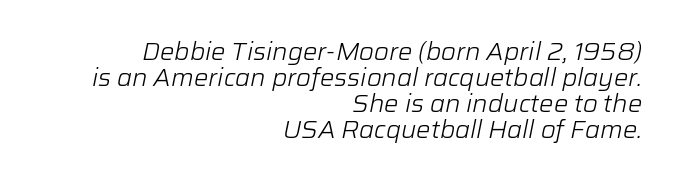
Successive baselines arrive quickly, one right under another. The letterforms sit at book weight or below. The type is set solid horizontally, with unmodified tracking. Decoration check: the copy has no underline. This sample uses an oblique cut, with every glyph tilted off the vertical.
